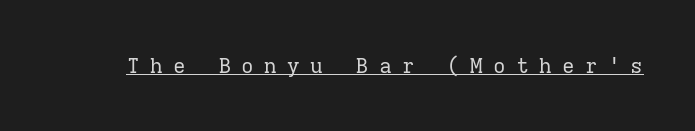
{"italic": "no", "bold": "no", "underline": "yes", "letter_spacing": "wide", "letter_spacing_em": 0.49, "glyph_px": 21}
